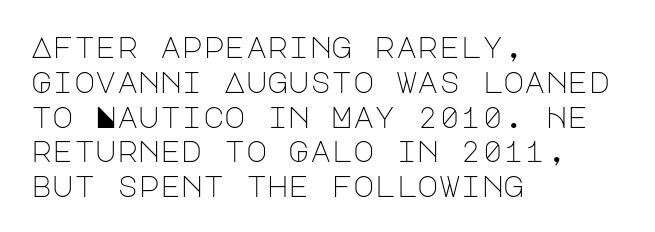
Q: Is the text bold? A: No.
Q: Is the text italic (slanted)? A: No, it is upright.
Q: Is the typeface a serif or a sans-serif typeface? A: Sans-serif.
Q: Is the text underlined? A: No.
Q: How is the paragraph aligned? A: Left-aligned.
Q: Is the spacing between letters normal or unusually wide? A: Normal.
Q: Width (condensed, normal, or wide)? A: Normal.
Q: Stroke contrast? A: Low.
Q: x-height? A: Large.
